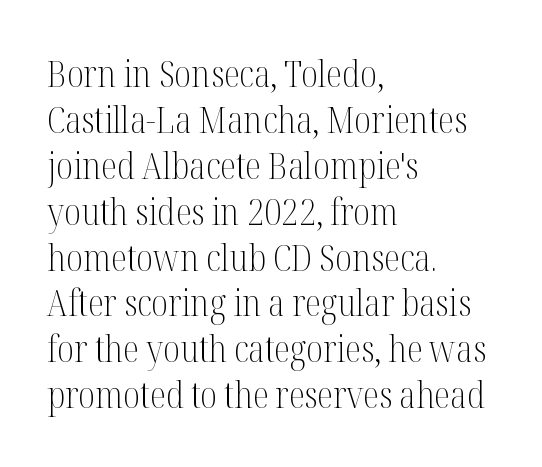
Q: Is the text bold? A: No.
Q: Is the text italic (slanted)? A: No, it is upright.
Q: Is the typeface a serif or a sans-serif typeface? A: Serif.
Q: Is the text underlined? A: No.
Q: How is the paragraph aligned? A: Left-aligned.
Q: Is the spacing between letters normal or unusually wide? A: Normal.
Q: Width (condensed, normal, or wide)? A: Condensed.
Q: Stroke contrast? A: Medium.
Q: x-height? A: Medium.
Q: Monospaced? A: No.
